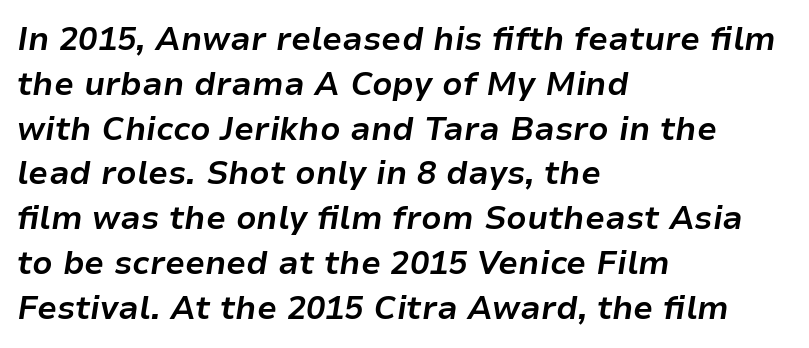
{"italic": "yes", "lean": "right", "slant_degrees": 9, "bold": "yes", "weight": "bold", "width": "normal", "stroke_contrast": "low", "x_height": "medium", "monospaced": "no", "underline": "no", "align": "left", "line_spacing": "normal", "line_spacing_ratio": 1.4, "letter_spacing": "normal", "letter_spacing_em": 0.0, "glyph_px": 32}
